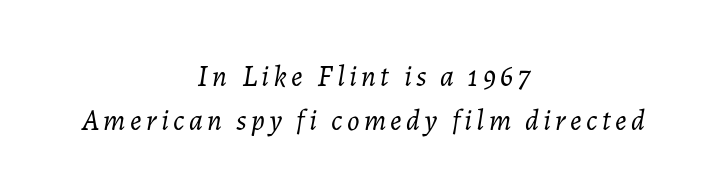
{"italic": "yes", "lean": "right", "slant_degrees": 7, "bold": "no", "weight": "light", "width": "normal", "stroke_contrast": "low", "x_height": "medium", "monospaced": "no", "underline": "no", "align": "center", "line_spacing": "normal", "line_spacing_ratio": 1.53, "glyph_px": 29}
